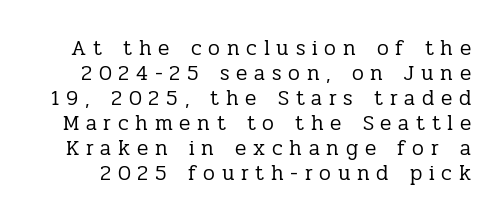
Has an underline been added? It has not. You can tell it's not italic because the verticals are truly vertical. Weight: regular or lighter. You could only call the tracking loose — the letters float apart.
